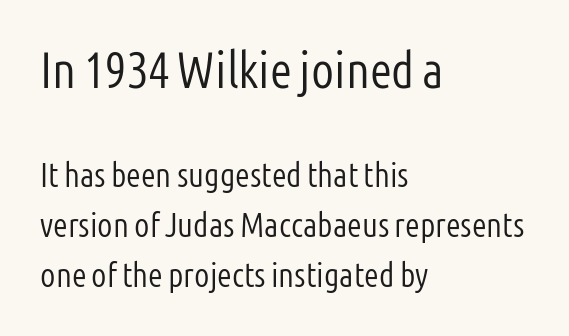
The image shows 51 px light, condensed sans-serif type, upright; set left-aligned, normal line spacing (1.46x), normal letter spacing, not underlined; the first (top) block is 1.5x larger; low stroke contrast and a medium x-height.
